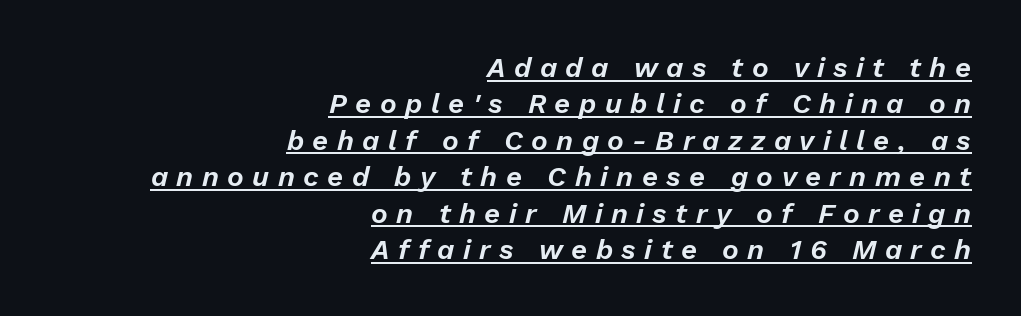
Q: Is the text italic (slanted)? A: Yes, it leans right by about 13 degrees.
Q: Is the text underlined? A: Yes.
Q: How is the paragraph aligned? A: Right-aligned.
Q: Is the spacing between letters normal or unusually wide? A: Unusually wide.
Q: Is the spacing between lines tight, normal or loose? A: Normal.
Q: Width (condensed, normal, or wide)? A: Normal.
Q: Stroke contrast? A: Low.
Q: x-height? A: Medium.
Q: Monospaced? A: No.
